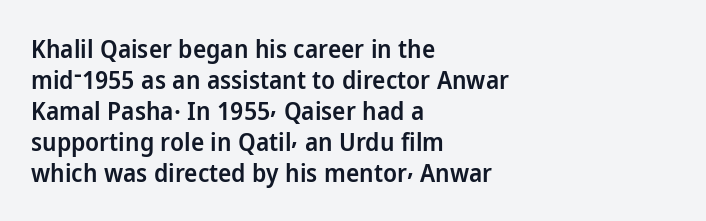
{"italic": "no", "bold": "semi", "underline": "no", "align": "left", "line_spacing_ratio": 1.24, "letter_spacing": "normal", "letter_spacing_em": 0.0, "glyph_px": 25}
